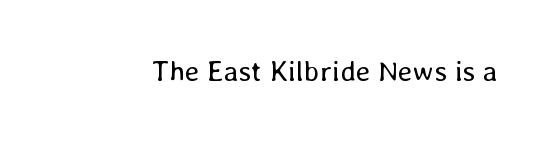
{"italic": "no", "bold": "no", "weight": "regular", "width": "normal", "stroke_contrast": "low", "x_height": "medium", "monospaced": "no", "underline": "no", "letter_spacing": "normal", "letter_spacing_em": 0.0, "glyph_px": 29}
